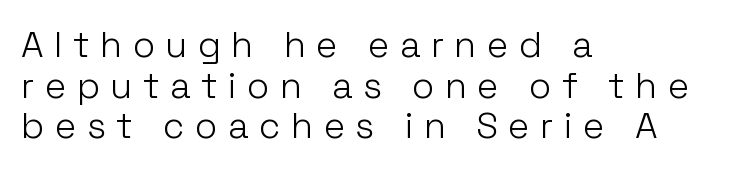
The image shows 36 px light sans-serif type, upright; set left-aligned, tight line spacing (1.13x), unusually wide letter spacing (+0.29 em), not underlined; low stroke contrast and a medium x-height.
